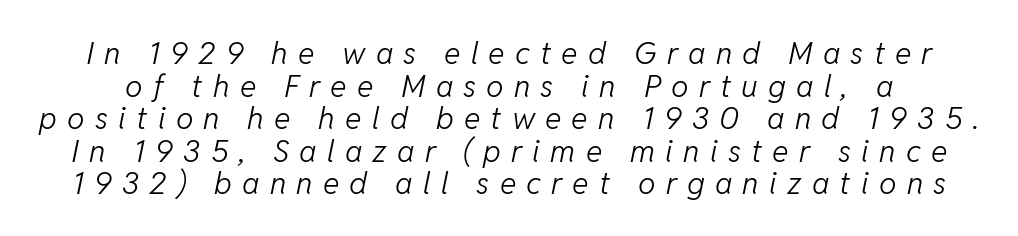
{"italic": "yes", "lean": "right", "slant_degrees": 11, "bold": "no", "weight": "light", "width": "normal", "stroke_contrast": "low", "x_height": "medium", "monospaced": "no", "underline": "no", "line_spacing": "tight", "line_spacing_ratio": 1.05, "letter_spacing": "wide", "letter_spacing_em": 0.33, "glyph_px": 31}
